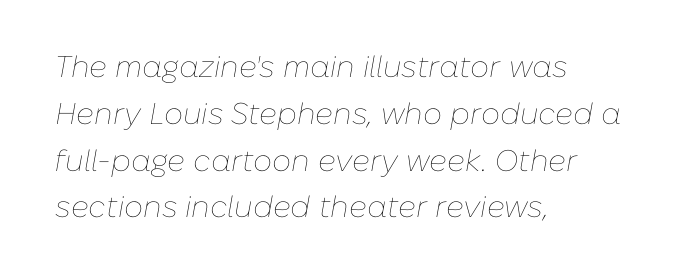
{"italic": "yes", "lean": "right", "slant_degrees": 10, "bold": "no", "weight": "thin", "width": "normal", "stroke_contrast": "low", "x_height": "medium", "monospaced": "no", "underline": "no", "align": "left", "line_spacing": "normal", "line_spacing_ratio": 1.56, "letter_spacing": "normal", "letter_spacing_em": 0.0, "glyph_px": 30}
